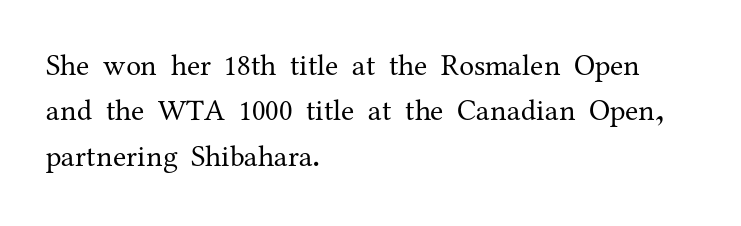
Check under the words: just untouched page. The rendering anchors every line to the left-hand side. This is roman type, the default non-slanted kind. The weight tops out at a normal text grade.
